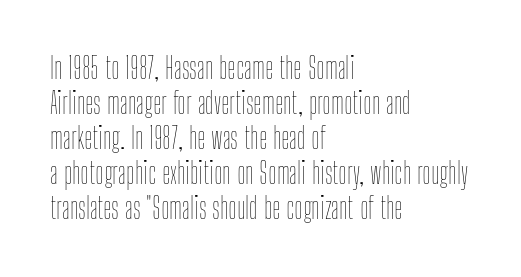
Descenders are the only things crossing below the line. The font's upright variant was chosen for this text. You could not count columns in this text — the font is proportionally spaced. Stroke mass is kept to a normal reading level or below. Tracking value appears to be zero — textbook default spacing. The lines in this sample share a left origin and differ only in where they stop.
